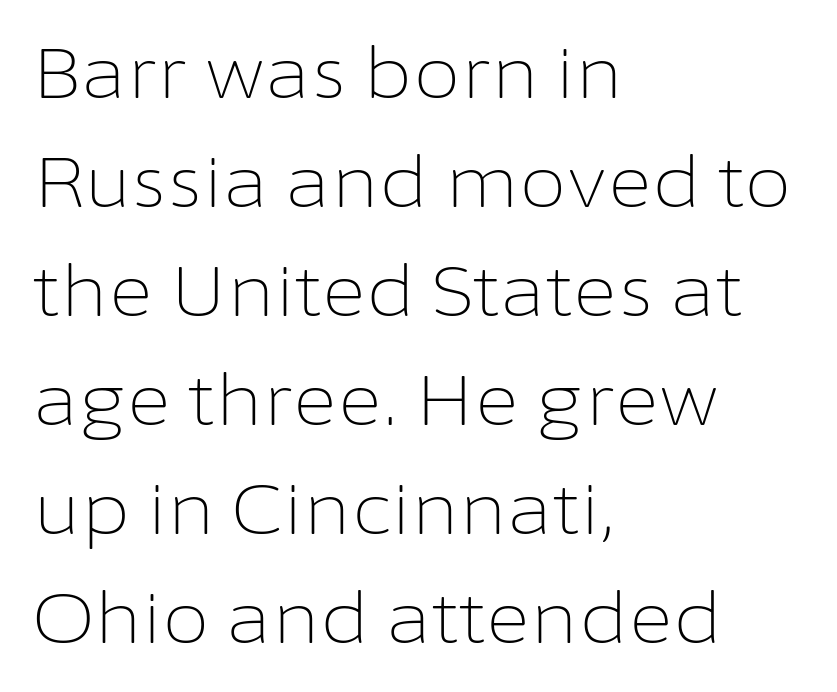
The image shows 69 px light sans-serif type, upright; set left-aligned, normal line spacing (1.58x), normal letter spacing, not underlined; low stroke contrast and a medium x-height.
